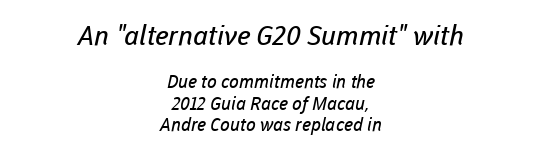
The type is set solid horizontally, with unmodified tracking. The foot of each line stays bare and open. The compositor balanced each line on the midline. Unbolded letterforms with no extra heft.
